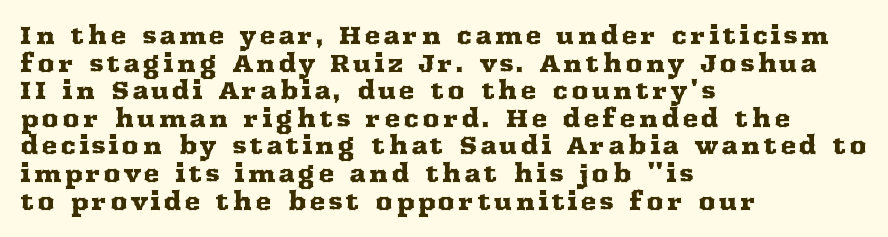
Q: Is the text italic (slanted)? A: No, it is upright.
Q: Is the text underlined? A: No.
Q: How is the paragraph aligned? A: Left-aligned.
Q: Is the spacing between lines tight, normal or loose? A: Tight.
